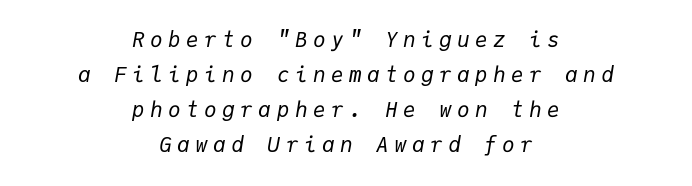
Q: Is the text bold? A: No.
Q: Is the text italic (slanted)? A: Yes, it leans right by about 9 degrees.
Q: Is the text underlined? A: No.
Q: How is the paragraph aligned? A: Centered.
Q: Is the spacing between letters normal or unusually wide? A: Unusually wide.
Q: Is the spacing between lines tight, normal or loose? A: Normal.
